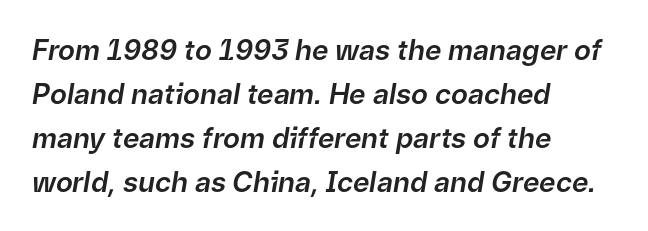
{"italic": "yes", "lean": "right", "slant_degrees": 9, "width": "normal", "stroke_contrast": "low", "x_height": "medium", "monospaced": "no", "underline": "no", "align": "left", "line_spacing": "normal", "line_spacing_ratio": 1.57, "letter_spacing": "normal", "letter_spacing_em": 0.0, "glyph_px": 28}
